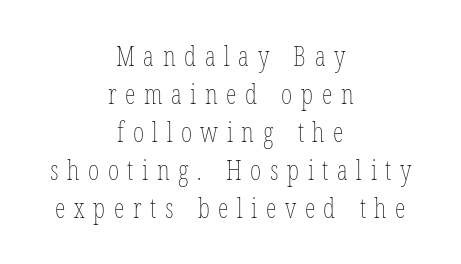
Compared with a flush-left layout, this one balances lines on the center instead. This sample keeps an unexceptional amount of space between lines. Letters rest on an invisible, unmarked baseline. Posture: vertical. No chunkiness to these letters — they're not bold. Compared with typical body copy, the letter spacing here is much looser.
